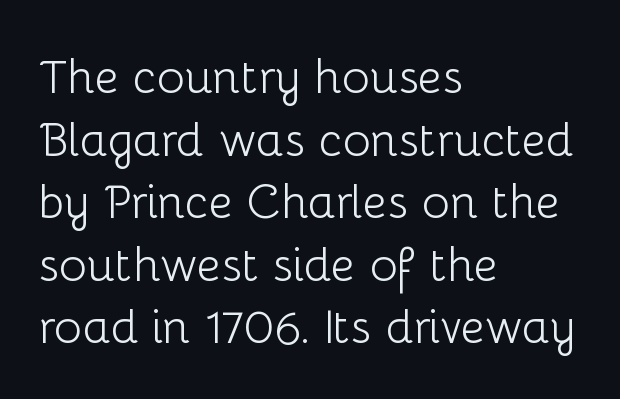
The image shows 47 px light sans-serif type, upright; set left-aligned, normal line spacing (1.33x), normal letter spacing, not underlined; low stroke contrast and a medium x-height.
